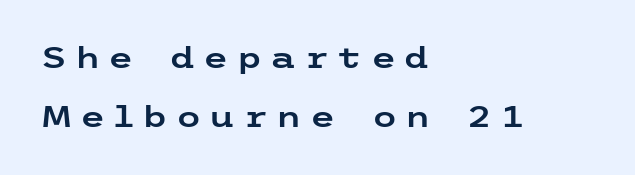
Q: Is the text italic (slanted)? A: No, it is upright.
Q: Is the typeface a serif or a sans-serif typeface? A: Sans-serif.
Q: Is the text underlined? A: No.
Q: How is the paragraph aligned? A: Left-aligned.
Q: Is the spacing between letters normal or unusually wide? A: Unusually wide.
Q: Is the spacing between lines tight, normal or loose? A: Loose.
Q: Width (condensed, normal, or wide)? A: Wide.
Q: Stroke contrast? A: Low.
Q: x-height? A: Medium.
